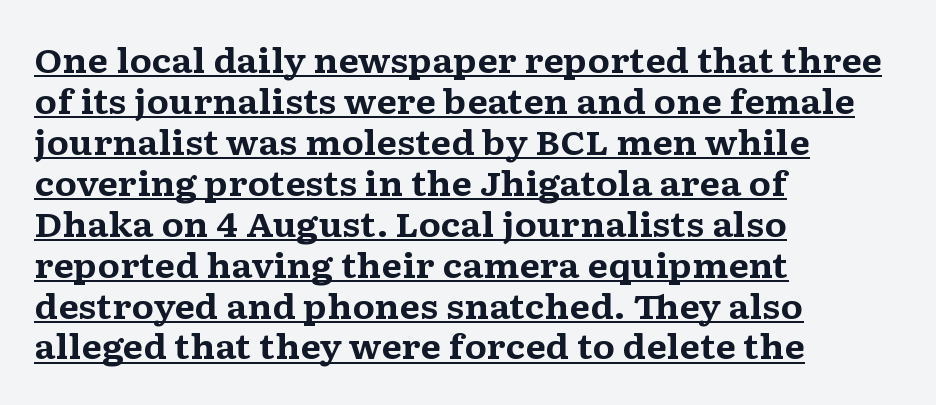
The image shows 33 px bold, wide serif type, upright; set left-aligned, line spacing 1.24x, normal letter spacing, underlined; medium stroke contrast and a medium x-height.
